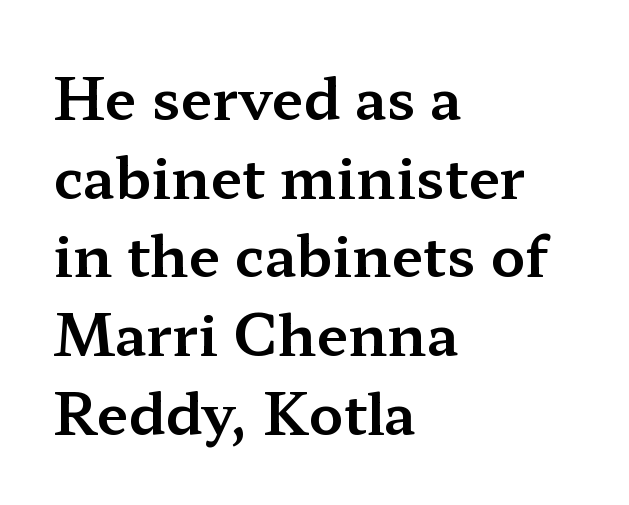
{"serif": "yes", "italic": "no", "width": "wide", "stroke_contrast": "medium", "x_height": "medium", "monospaced": "no", "underline": "no", "align": "left", "line_spacing": "normal", "line_spacing_ratio": 1.38, "letter_spacing": "normal", "letter_spacing_em": 0.0, "glyph_px": 57}
